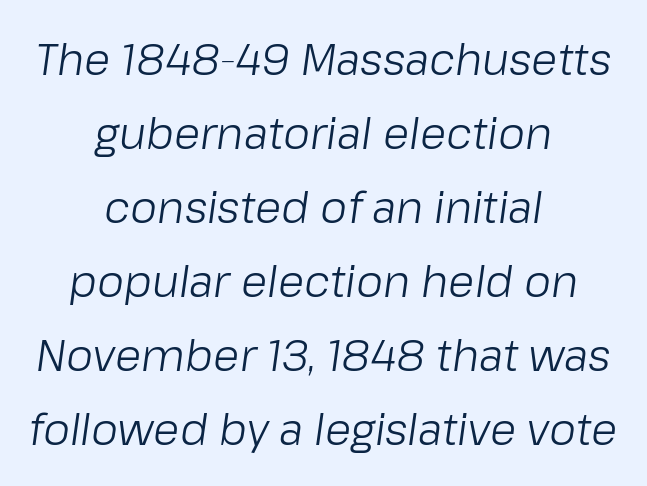
Do the characters align in a grid? No, the font is proportional. The font is comparable to plain body text, perhaps lighter. The zone under the glyphs is completely vacant. Between one letter and the next there's only the usual sliver of space.
